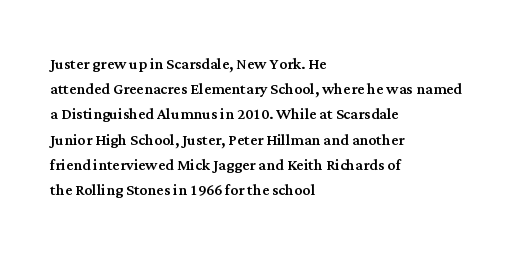
These lines keep a tight, regular rhythm from letter to letter. Successive baselines arrive at the customary interval. Unmarked baselines from the first word to the last. Casual observation: everything's shoved over to the left. This sample uses an upright cut, with every glyph sitting square on the baseline.
